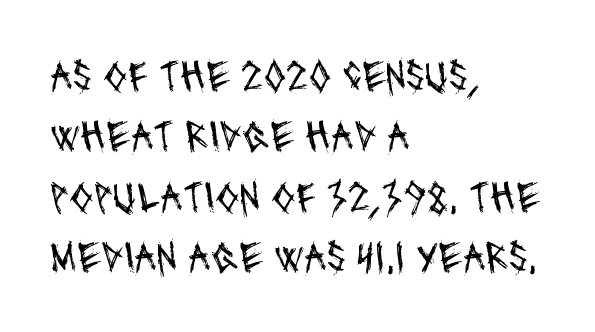
The image shows 44 px regular-weight, condensed sans-serif type; set left-aligned, normal line spacing (1.37x), normal letter spacing, not underlined; medium stroke contrast and a large x-height.
